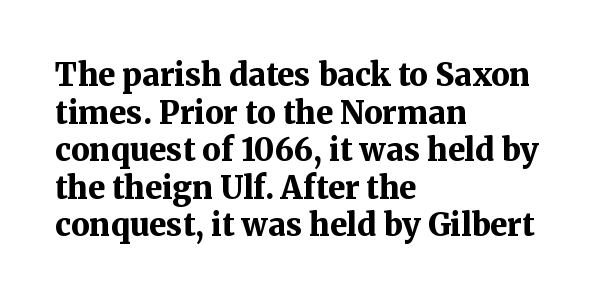
Q: Is the text bold? A: Yes.
Q: Is the text italic (slanted)? A: No, it is upright.
Q: Is the typeface a serif or a sans-serif typeface? A: Serif.
Q: Is the text underlined? A: No.
Q: How is the paragraph aligned? A: Left-aligned.
Q: Is the spacing between letters normal or unusually wide? A: Normal.
Q: Width (condensed, normal, or wide)? A: Normal.
Q: Stroke contrast? A: Medium.
Q: x-height? A: Medium.
Q: Monospaced? A: No.
